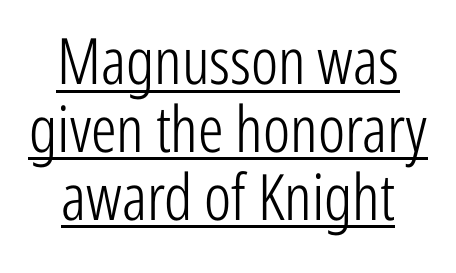
{"serif": "no", "italic": "no", "bold": "no", "weight": "light", "width": "condensed", "stroke_contrast": "low", "x_height": "medium", "monospaced": "no", "underline": "yes", "align": "center", "line_spacing": "tight", "line_spacing_ratio": 1.06, "letter_spacing": "normal", "letter_spacing_em": 0.0, "glyph_px": 64}
